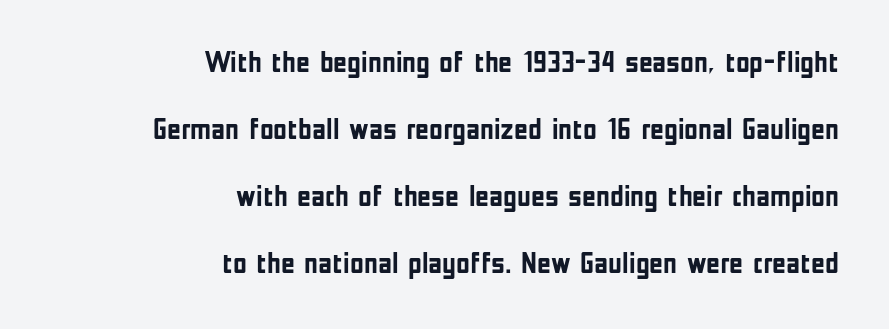
Each letter's strokes conclude bluntly, with no projecting serifs. What's the leading like? Stretched, with rows far apart. Beneath every word, the page is bare. Compared with typical body copy, the letter spacing here is the same. The letters advance in unequal steps, a hallmark of proportional type.
